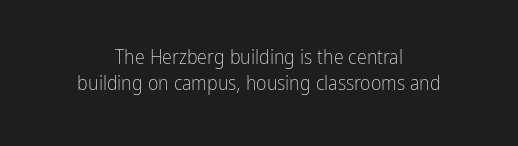
The image shows 20 px text type, upright; set centered, normal line spacing (1.28x), normal letter spacing, not underlined.
